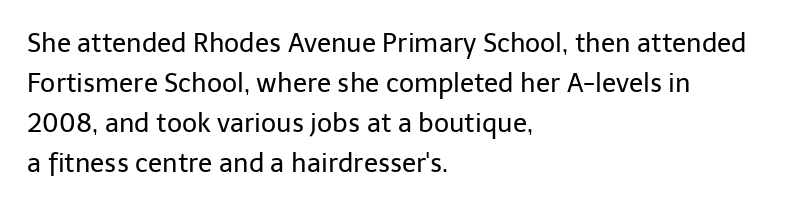
Descender tails drop into unmarked territory. Stroke mass is kept to a normal reading level or below. Default kerning and tracking; the words read as compact shapes. Teacher's note: observe the even left margin — that is flush-left alignment.
